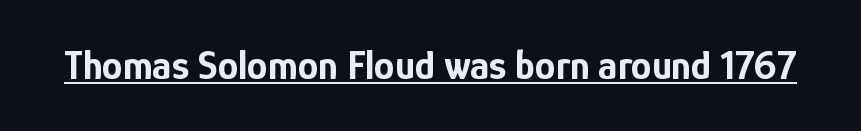
The image shows 41 px bold, condensed sans-serif type, upright; set normal letter spacing, underlined; low stroke contrast and a medium x-height.
